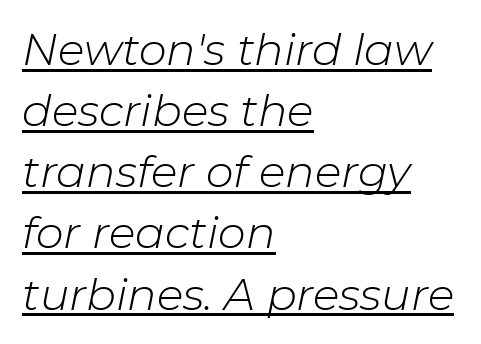
Q: Is the text bold? A: No.
Q: Is the text italic (slanted)? A: Yes, it leans right by about 11 degrees.
Q: Is the text underlined? A: Yes.
Q: How is the paragraph aligned? A: Left-aligned.
Q: Is the spacing between letters normal or unusually wide? A: Normal.
Q: Is the spacing between lines tight, normal or loose? A: Normal.
Q: Width (condensed, normal, or wide)? A: Normal.
Q: Stroke contrast? A: Low.
Q: x-height? A: Medium.
Q: Monospaced? A: No.
